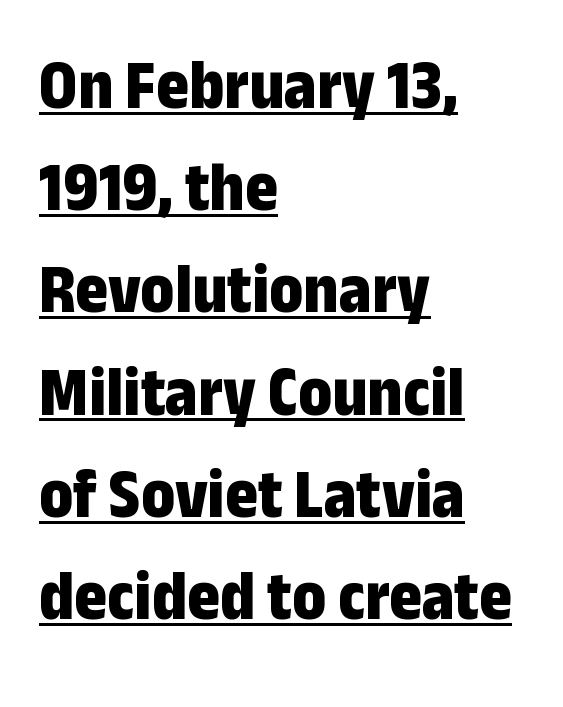
Q: Is the text bold? A: Yes.
Q: Is the text italic (slanted)? A: No, it is upright.
Q: Is the typeface a serif or a sans-serif typeface? A: Sans-serif.
Q: Is the text underlined? A: Yes.
Q: How is the paragraph aligned? A: Left-aligned.
Q: Is the spacing between letters normal or unusually wide? A: Normal.
Q: Is the spacing between lines tight, normal or loose? A: Normal.
Q: Width (condensed, normal, or wide)? A: Condensed.
Q: Stroke contrast? A: Low.
Q: x-height? A: Medium.
Q: Monospaced? A: No.
